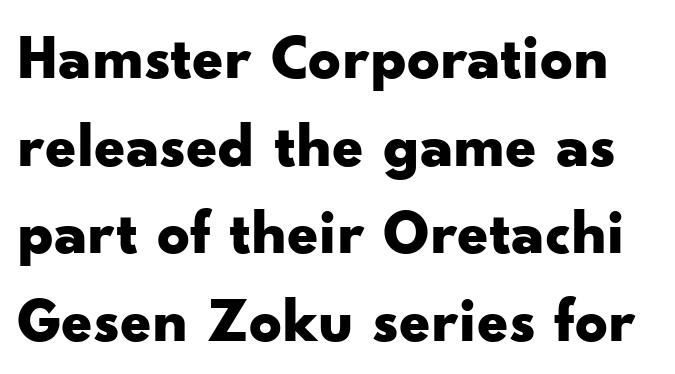
The image shows 64 px bold, wide sans-serif type, upright; set normal line spacing (1.37x), normal letter spacing, not underlined; low stroke contrast and a small x-height.
